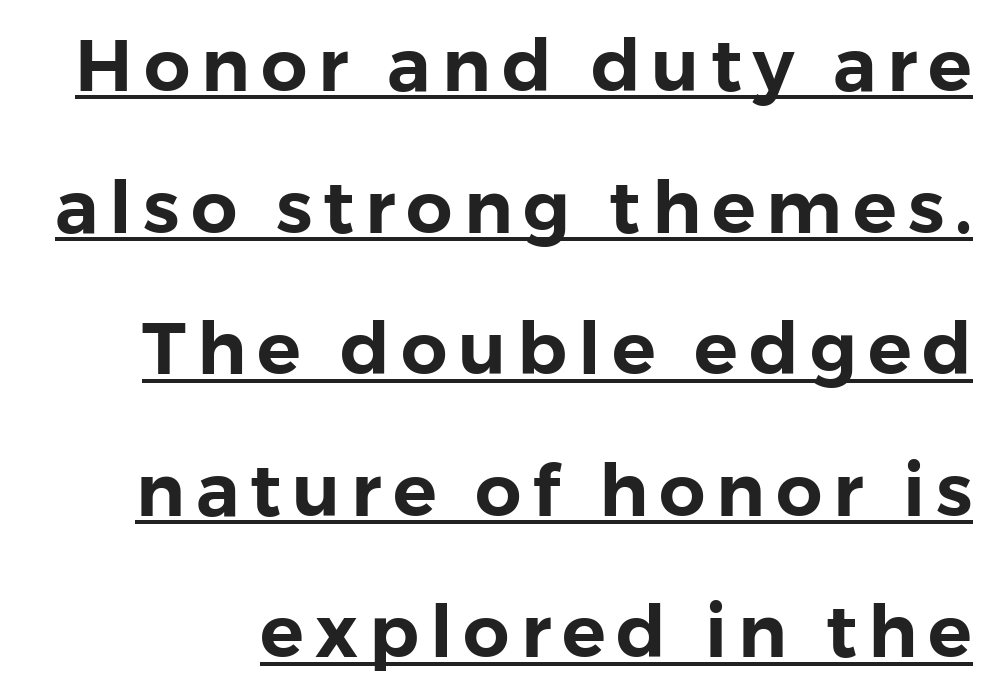
Q: Is the text italic (slanted)? A: No, it is upright.
Q: Is the typeface a serif or a sans-serif typeface? A: Sans-serif.
Q: Is the text underlined? A: Yes.
Q: Is the spacing between lines tight, normal or loose? A: Loose.
Q: Width (condensed, normal, or wide)? A: Normal.
Q: x-height? A: Medium.
Q: Monospaced? A: No.
